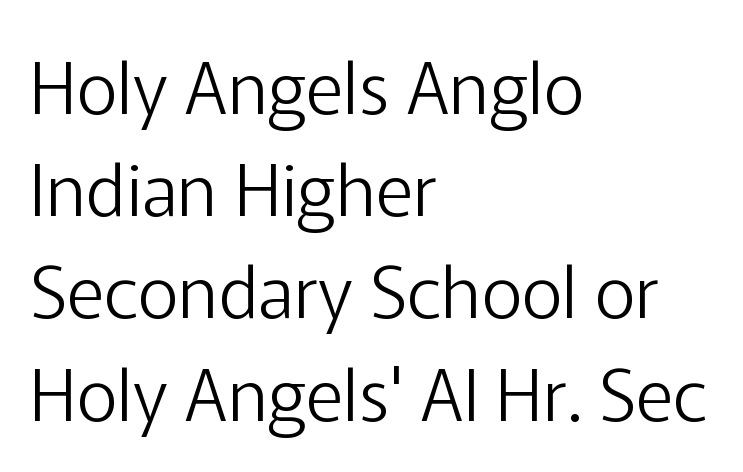
{"serif": "no", "italic": "no", "bold": "no", "weight": "light", "width": "normal", "stroke_contrast": "low", "x_height": "medium", "monospaced": "no", "underline": "no", "align": "left", "line_spacing": "normal", "line_spacing_ratio": 1.42, "letter_spacing": "normal", "letter_spacing_em": 0.0, "glyph_px": 72}
